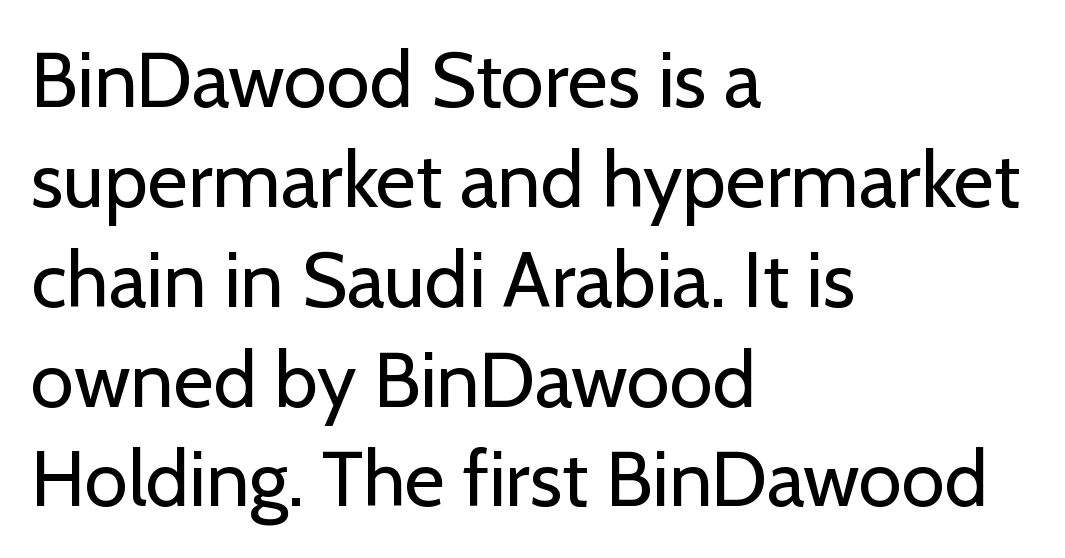
Q: Is the text bold? A: No.
Q: Is the text italic (slanted)? A: No, it is upright.
Q: Is the typeface a serif or a sans-serif typeface? A: Sans-serif.
Q: Is the text underlined? A: No.
Q: How is the paragraph aligned? A: Left-aligned.
Q: Is the spacing between letters normal or unusually wide? A: Normal.
Q: Is the spacing between lines tight, normal or loose? A: Normal.
Q: Width (condensed, normal, or wide)? A: Normal.
Q: Stroke contrast? A: Low.
Q: x-height? A: Medium.
Q: Monospaced? A: No.
